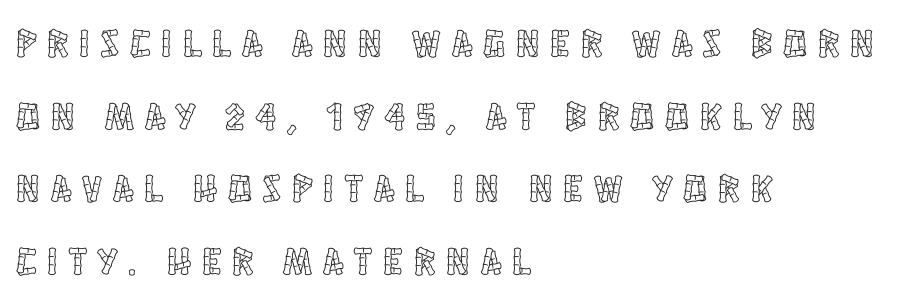
Q: Is the text italic (slanted)? A: No, it is upright.
Q: Is the text underlined? A: No.
Q: How is the paragraph aligned? A: Left-aligned.
Q: Is the spacing between letters normal or unusually wide? A: Unusually wide.
Q: Width (condensed, normal, or wide)? A: Condensed.
Q: x-height? A: Large.
Q: Monospaced? A: No.
